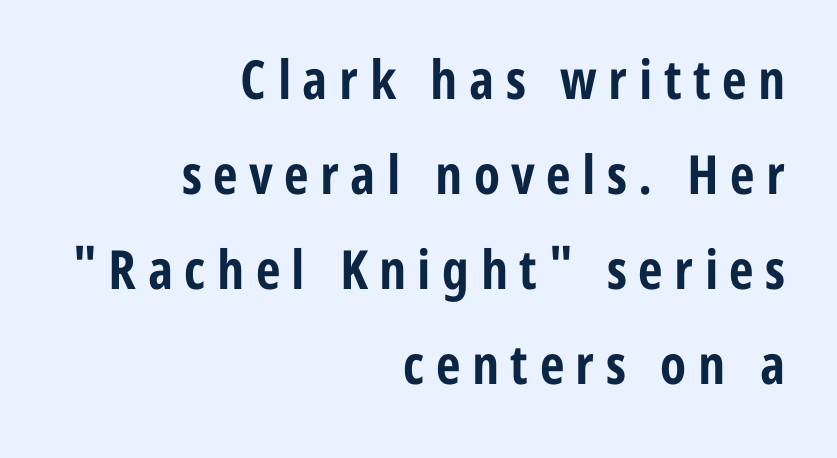
Q: Is the text bold? A: Yes.
Q: Is the text italic (slanted)? A: No, it is upright.
Q: Is the typeface a serif or a sans-serif typeface? A: Sans-serif.
Q: Is the text underlined? A: No.
Q: How is the paragraph aligned? A: Right-aligned.
Q: Is the spacing between letters normal or unusually wide? A: Unusually wide.
Q: Width (condensed, normal, or wide)? A: Condensed.
Q: Stroke contrast? A: Low.
Q: x-height? A: Medium.
Q: Monospaced? A: No.
